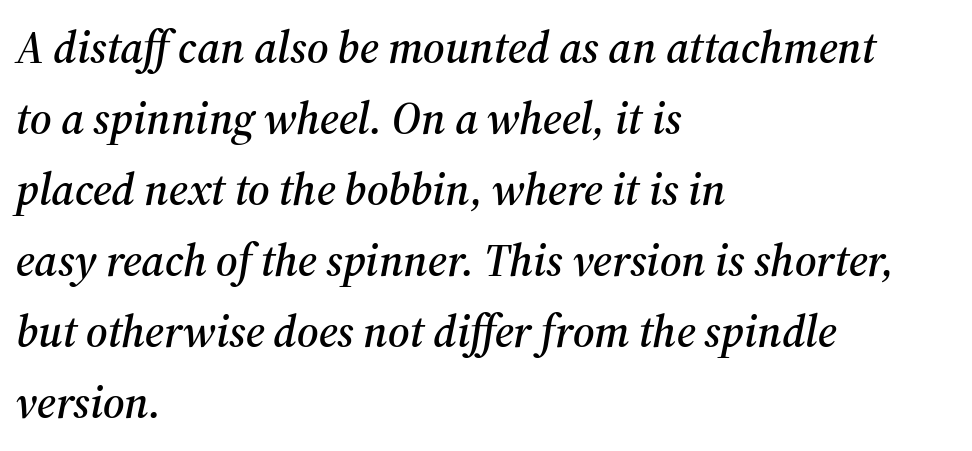
{"serif": "yes", "italic": "yes", "lean": "right", "slant_degrees": 12, "width": "normal", "stroke_contrast": "medium", "x_height": "medium", "monospaced": "no", "underline": "no", "align": "left", "line_spacing": "normal", "line_spacing_ratio": 1.58, "letter_spacing": "normal", "letter_spacing_em": 0.0, "glyph_px": 45}
